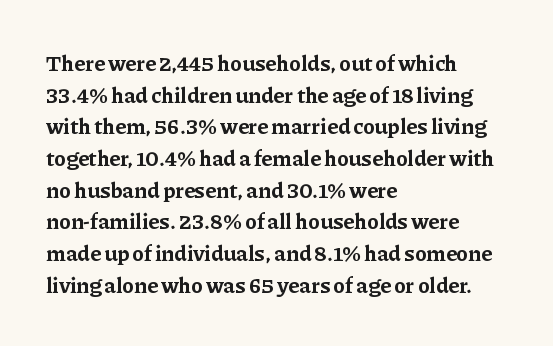
Beneath every word, the page is bare. Successive baselines arrive at the customary interval. It's the straight-up-and-down kind of type. Which margin do the lines hug? The left one — the right edge is uneven. Thick stems and heavy bowls — unmistakably bold.
